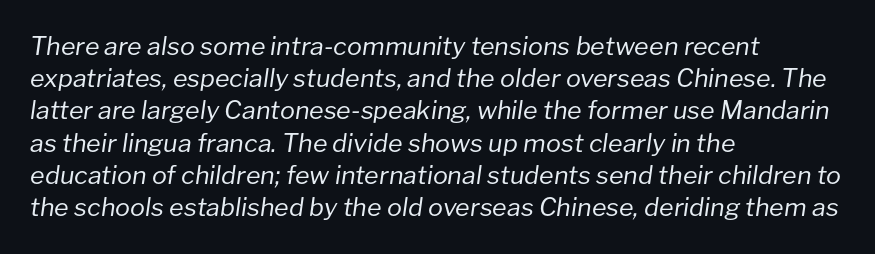
The image shows 25 px text type, italic (leaning right); set left-aligned, normal line spacing (1.29x), normal letter spacing, not underlined.
